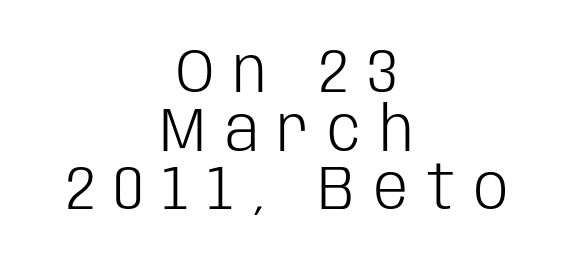
Letters rest on an invisible, unmarked baseline. Horizontal alignment here is central, giving a formal, balanced look. The rendering uses a small line-height, squeezing the rows. The rendering uses natural spacing where letterforms have individual widths.
